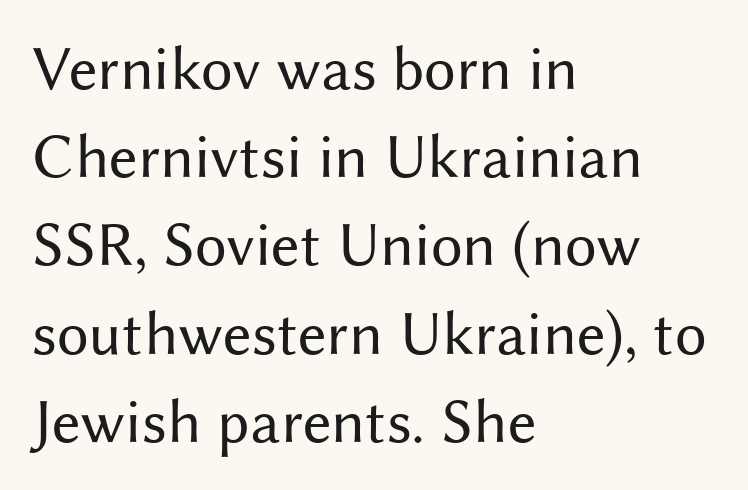
{"serif": "no", "italic": "no", "bold": "no", "weight": "regular", "width": "normal", "stroke_contrast": "medium", "x_height": "medium", "monospaced": "no", "underline": "no", "align": "left", "line_spacing": "normal", "line_spacing_ratio": 1.4, "letter_spacing": "normal", "letter_spacing_em": 0.0, "glyph_px": 63}
